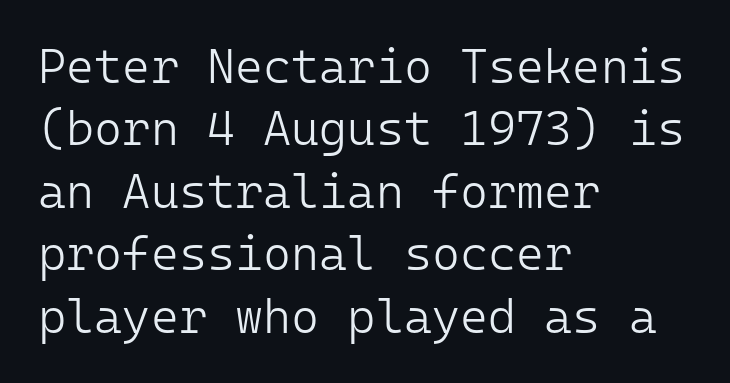
Q: Is the text bold? A: No.
Q: Is the text italic (slanted)? A: No, it is upright.
Q: Is the typeface a serif or a sans-serif typeface? A: Sans-serif.
Q: Is the text underlined? A: No.
Q: How is the paragraph aligned? A: Left-aligned.
Q: Is the spacing between letters normal or unusually wide? A: Normal.
Q: Is the spacing between lines tight, normal or loose? A: Normal.
Q: Width (condensed, normal, or wide)? A: Normal.
Q: Stroke contrast? A: Low.
Q: x-height? A: Medium.
Q: Monospaced? A: Yes.
